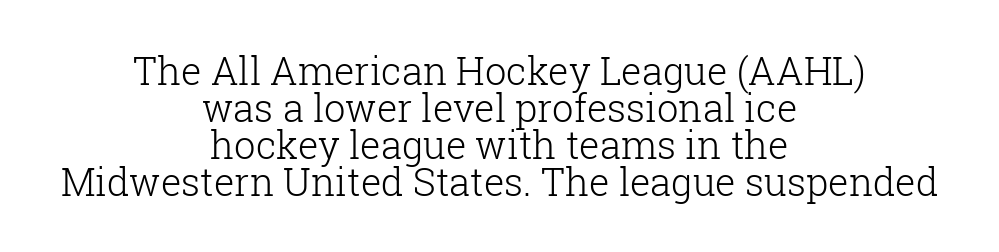
{"serif": "yes", "italic": "no", "bold": "no", "weight": "light", "width": "normal", "stroke_contrast": "low", "x_height": "medium", "monospaced": "no", "underline": "no", "align": "center", "line_spacing": "tight", "line_spacing_ratio": 0.97, "letter_spacing": "normal", "letter_spacing_em": 0.0, "glyph_px": 38}
